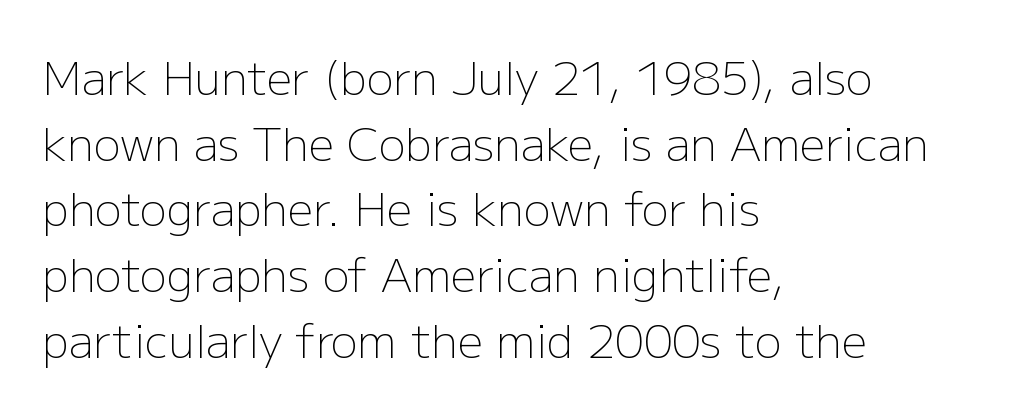
The image shows 45 px light sans-serif type, upright; set left-aligned, normal line spacing (1.46x), normal letter spacing, not underlined; low stroke contrast and a medium x-height.
